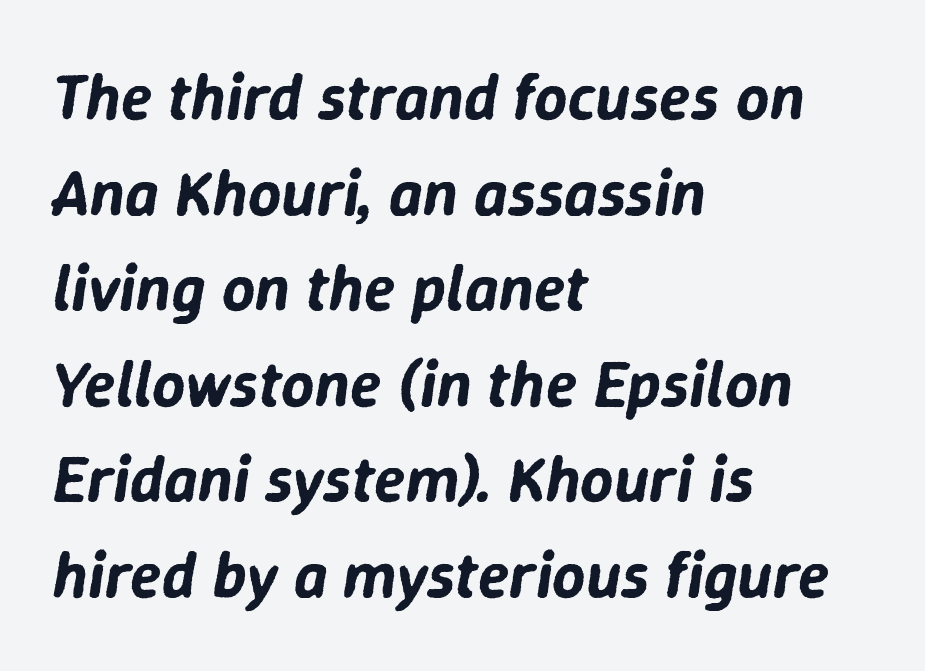
{"italic": "yes", "lean": "right", "slant_degrees": 9, "width": "normal", "stroke_contrast": "low", "x_height": "medium", "monospaced": "no", "underline": "no", "align": "left", "line_spacing": "normal", "line_spacing_ratio": 1.47, "letter_spacing": "normal", "letter_spacing_em": 0.0, "glyph_px": 65}
